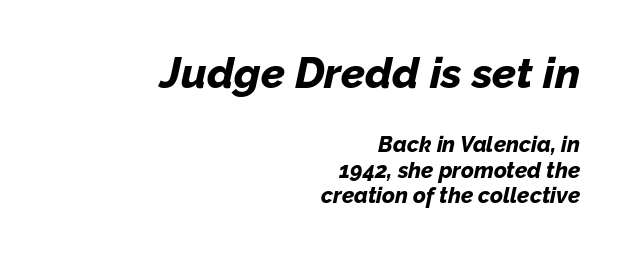
The image shows 43 px bold type, italic (leaning right); set right-aligned, line spacing 1.16x, normal letter spacing, not underlined; the first (top) block is 1.95x larger; low stroke contrast and a medium x-height.
